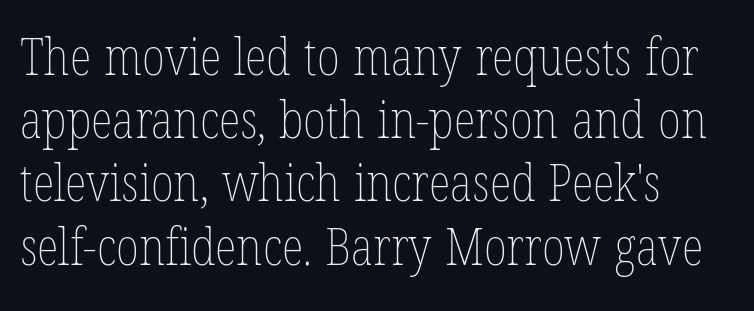
The image shows 51 px thin, condensed type, upright; set left-aligned, line spacing 1.24x, normal letter spacing, not underlined; low stroke contrast and a medium x-height.
